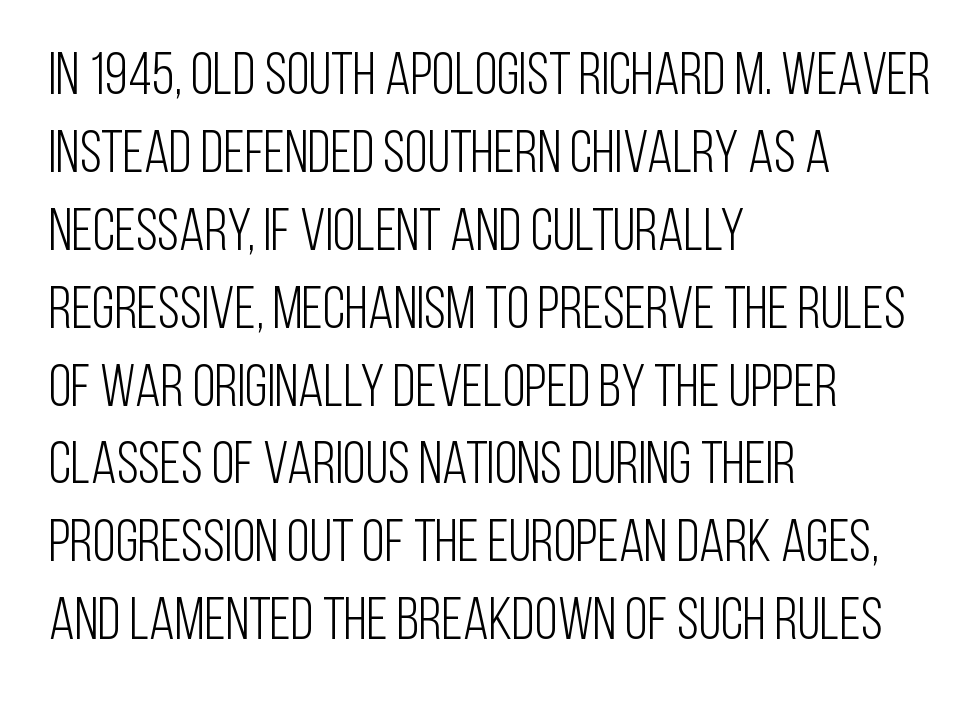
The image shows 59 px light, condensed sans-serif type, upright; set left-aligned, normal line spacing (1.32x), normal letter spacing, not underlined; low stroke contrast and a large x-height.
